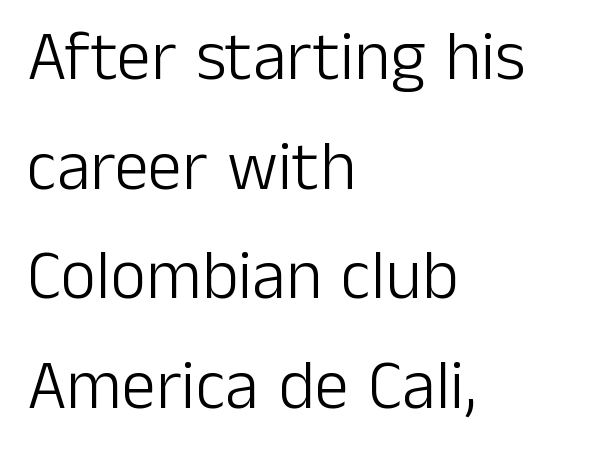
The image shows 69 px light sans-serif type, upright; set left-aligned, normal line spacing (1.59x), normal letter spacing, not underlined; low stroke contrast and a medium x-height.
